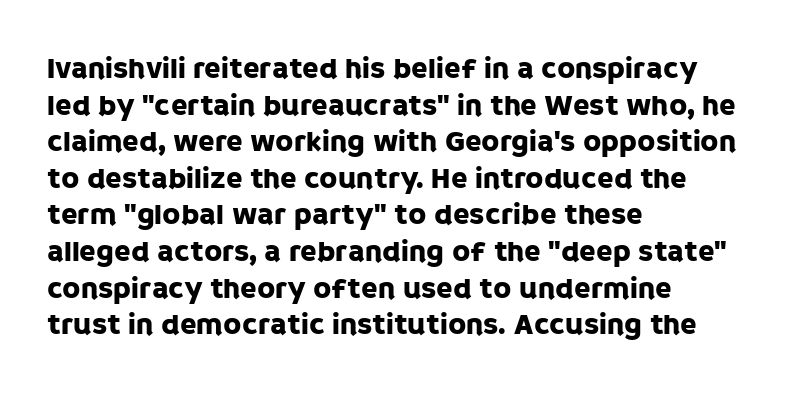
This rendering employs a face without finishing strokes, i.e., a sans-serif. A typesetter would call this proportional, since set widths differ per character. Ordinary non-slanted type is in use. Caption: multi-line text, flush left, ragged right.
